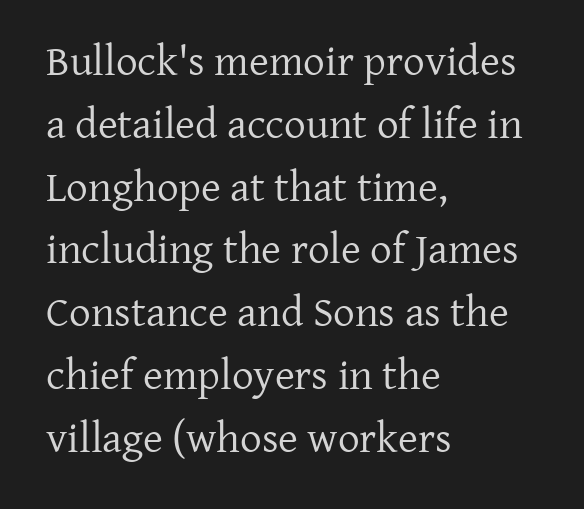
Q: Is the text bold? A: No.
Q: Is the text italic (slanted)? A: No, it is upright.
Q: Is the typeface a serif or a sans-serif typeface? A: Serif.
Q: Is the text underlined? A: No.
Q: How is the paragraph aligned? A: Left-aligned.
Q: Is the spacing between letters normal or unusually wide? A: Normal.
Q: Is the spacing between lines tight, normal or loose? A: Normal.
Q: Width (condensed, normal, or wide)? A: Normal.
Q: Stroke contrast? A: Low.
Q: x-height? A: Medium.
Q: Monospaced? A: No.
